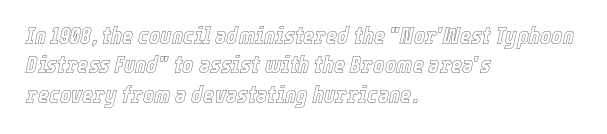
{"italic": "yes", "lean": "right", "slant_degrees": 12, "underline": "no", "align": "left", "line_spacing_ratio": 1.22, "letter_spacing": "normal", "letter_spacing_em": 0.0, "glyph_px": 24}
